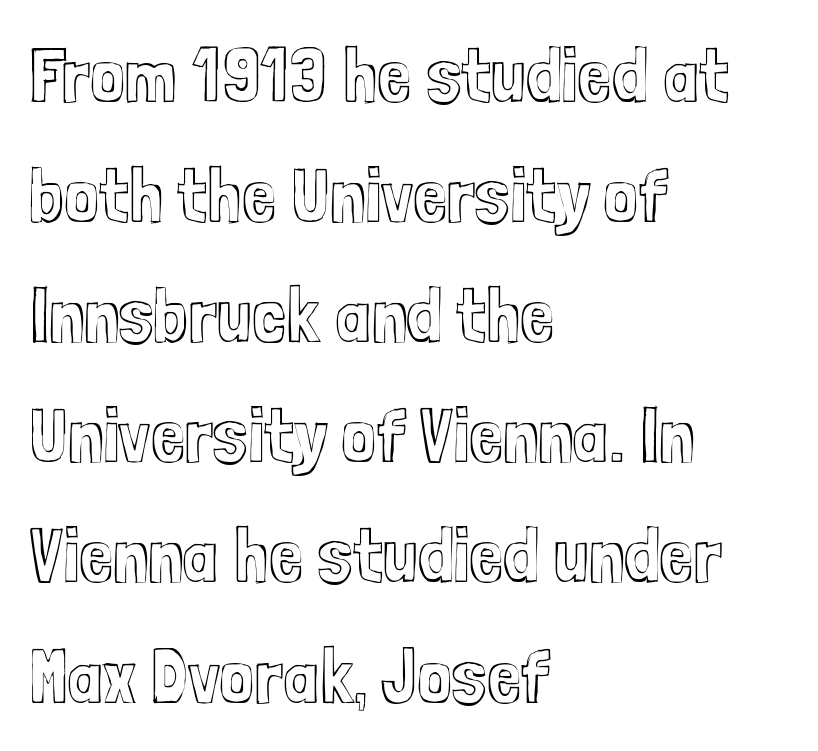
Q: Is the text italic (slanted)? A: No, it is upright.
Q: Is the text underlined? A: No.
Q: How is the paragraph aligned? A: Left-aligned.
Q: Is the spacing between letters normal or unusually wide? A: Normal.
Q: Is the spacing between lines tight, normal or loose? A: Normal.
Q: Width (condensed, normal, or wide)? A: Condensed.
Q: x-height? A: Medium.
Q: Monospaced? A: No.
